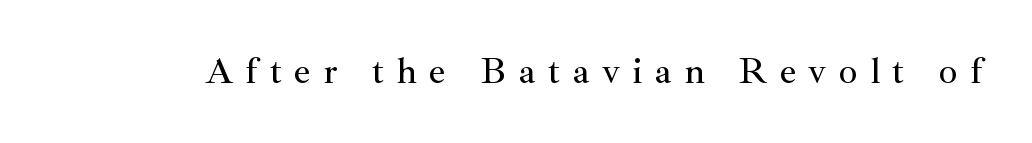
{"serif": "yes", "italic": "no", "width": "normal", "stroke_contrast": "medium", "x_height": "small", "monospaced": "no", "underline": "no", "letter_spacing": "wide", "letter_spacing_em": 0.33, "glyph_px": 37}
